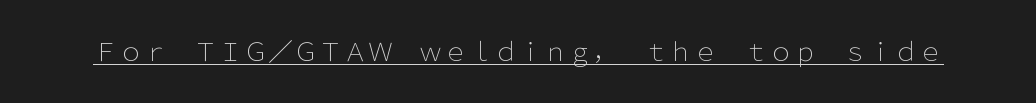
Q: Is the text bold? A: No.
Q: Is the text italic (slanted)? A: No, it is upright.
Q: Is the text underlined? A: Yes.
Q: Is the spacing between letters normal or unusually wide? A: Normal.
